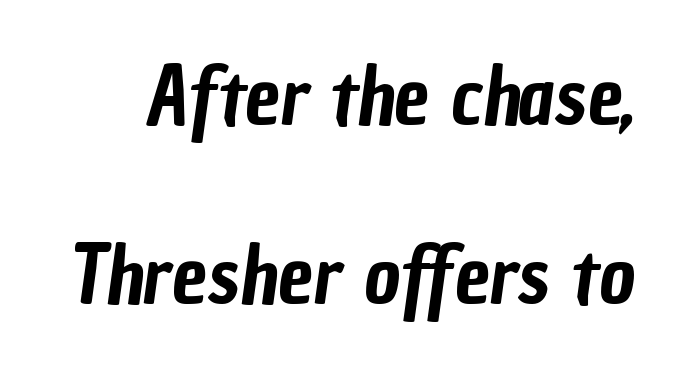
Quick note: interline space is abundant. Words float on clear page, feet unadorned. Is this a sans? Yes — the strokes have no serifs. In terms of letterspacing, this is plain default setting. Is this a fixed-width face? No — the glyphs have proportional, varying widths.
